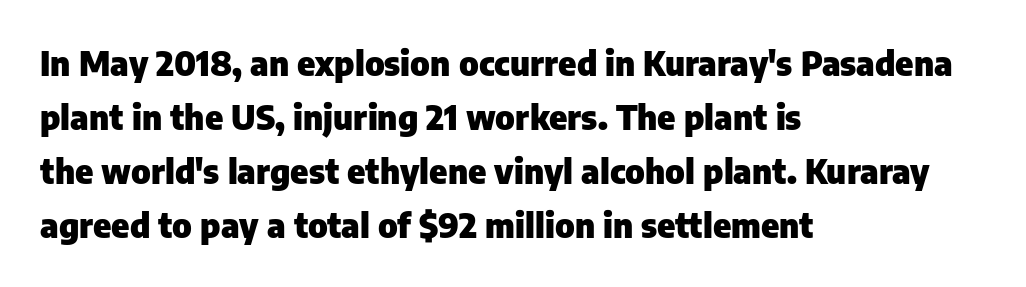
Q: Is the text bold? A: Yes.
Q: Is the text italic (slanted)? A: No, it is upright.
Q: Is the typeface a serif or a sans-serif typeface? A: Sans-serif.
Q: Is the text underlined? A: No.
Q: How is the paragraph aligned? A: Left-aligned.
Q: Is the spacing between letters normal or unusually wide? A: Normal.
Q: Is the spacing between lines tight, normal or loose? A: Normal.
Q: Width (condensed, normal, or wide)? A: Normal.
Q: Stroke contrast? A: Low.
Q: x-height? A: Medium.
Q: Monospaced? A: No.
